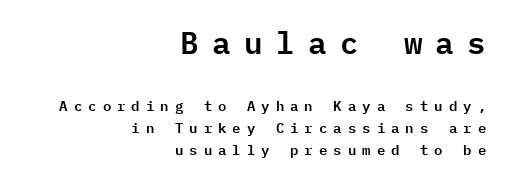
{"serif": "no", "italic": "no", "width": "normal", "stroke_contrast": "low", "x_height": "medium", "monospaced": "yes", "underline": "no", "align": "right", "line_spacing": "normal", "line_spacing_ratio": 1.58, "letter_spacing": "wide", "letter_spacing_em": 0.43, "larger_block": "first", "size_ratio": 2.21, "glyph_px": 31}
